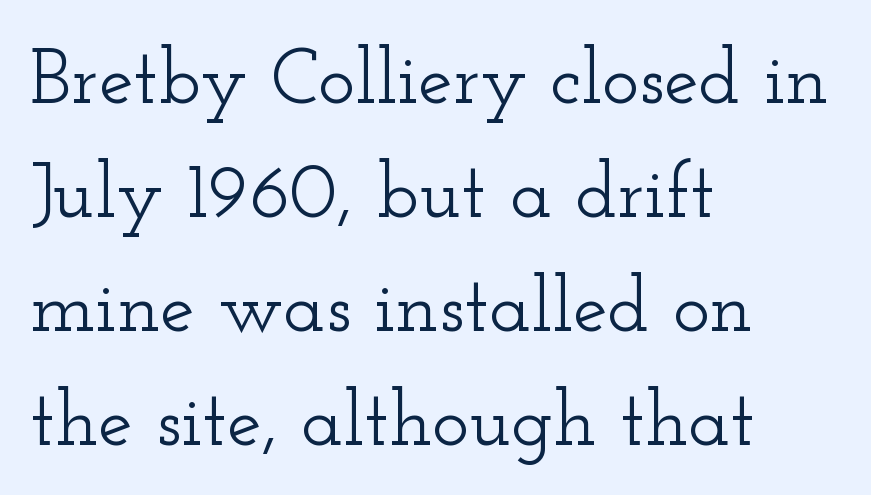
{"serif": "yes", "italic": "no", "width": "wide", "stroke_contrast": "low", "x_height": "small", "monospaced": "no", "underline": "no", "align": "left", "line_spacing": "normal", "line_spacing_ratio": 1.46, "letter_spacing": "normal", "letter_spacing_em": 0.0, "glyph_px": 78}
